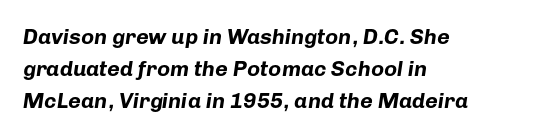
The image shows 22 px bold type, italic (leaning right); set left-aligned, normal line spacing (1.46x), normal letter spacing, not underlined.
